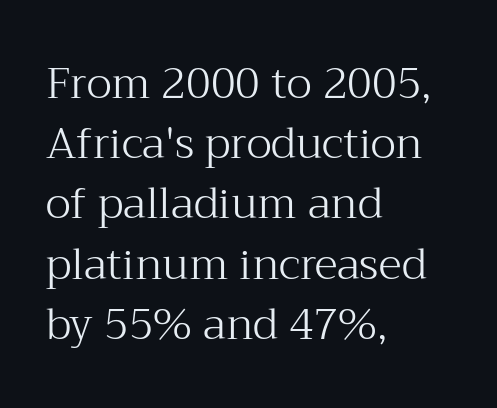
The image shows 43 px light serif type, upright; set left-aligned, normal line spacing (1.4x), normal letter spacing, not underlined; medium stroke contrast and a medium x-height.
